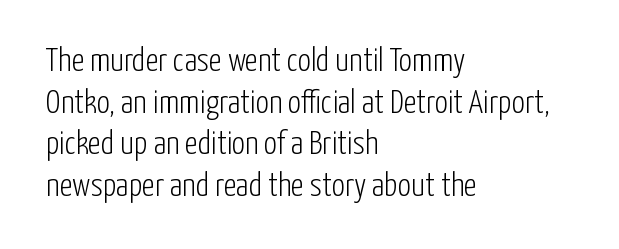
The image shows 33 px light, condensed sans-serif type, upright; set left-aligned, normal line spacing (1.26x), normal letter spacing, not underlined; low stroke contrast and a medium x-height.
